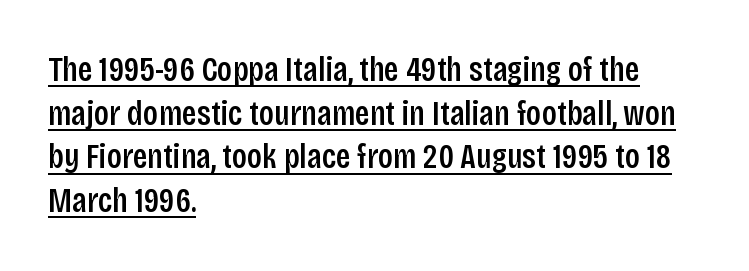
{"serif": "no", "italic": "no", "bold": "semi", "weight": "semibold", "width": "condensed", "stroke_contrast": "low", "x_height": "large", "monospaced": "no", "underline": "yes", "align": "left", "line_spacing": "normal", "line_spacing_ratio": 1.25, "letter_spacing": "normal", "letter_spacing_em": 0.0, "glyph_px": 35}
